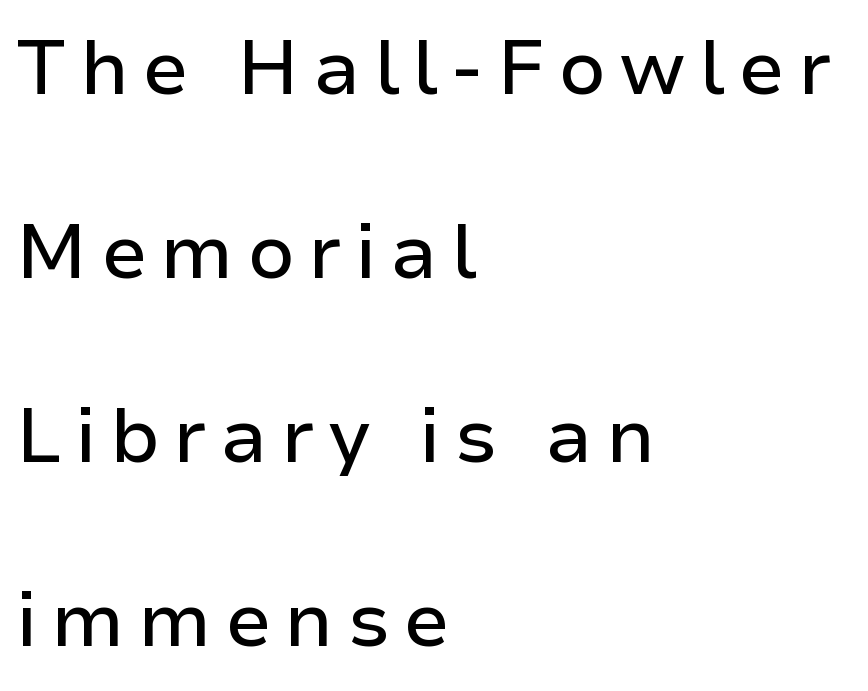
The image shows 77 px sans-serif type, upright; set left-aligned, loose line spacing (2.39x), not underlined; low stroke contrast and a medium x-height.
